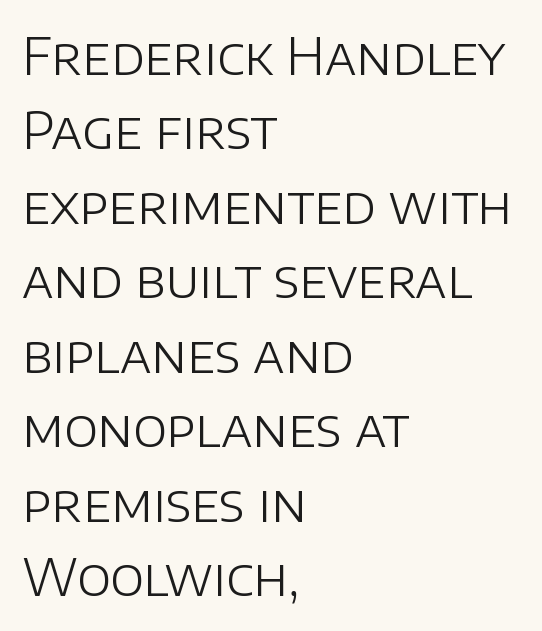
The image shows 51 px light sans-serif type, upright; set left-aligned, normal line spacing (1.46x), normal letter spacing, not underlined; low stroke contrast and a large x-height.
